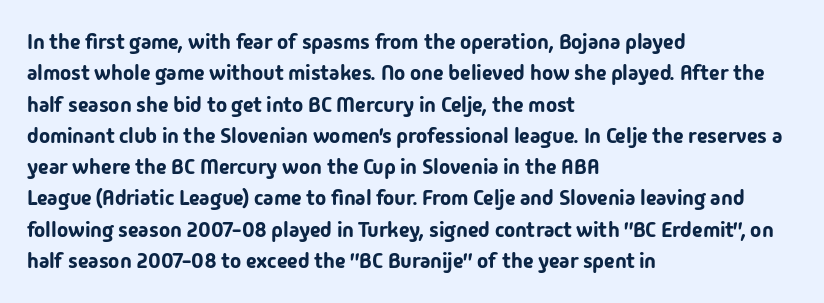
The compositor pushed each line to the left boundary. The designer left line spacing at the default. The rendering keeps characters at their native spacing. No italicization has been applied; the sample stays upright. Clear beneath every line of the passage.
